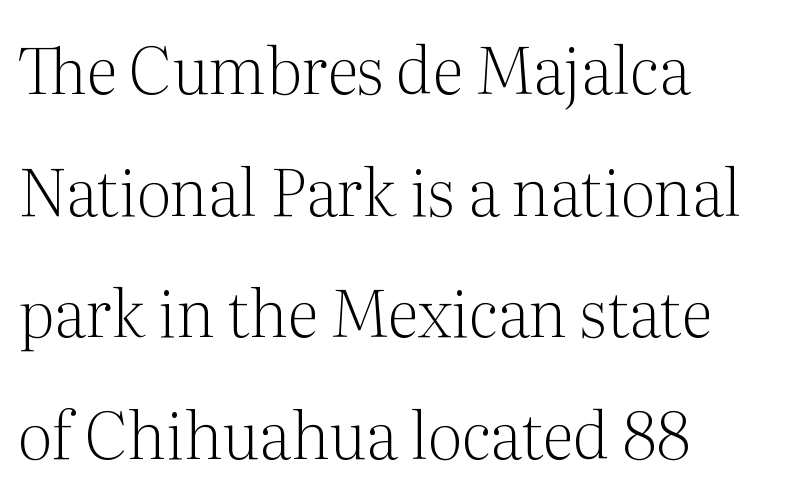
The image shows 64 px light serif type, upright; set left-aligned, loose line spacing (1.9x), normal letter spacing, not underlined; medium stroke contrast and a medium x-height.
